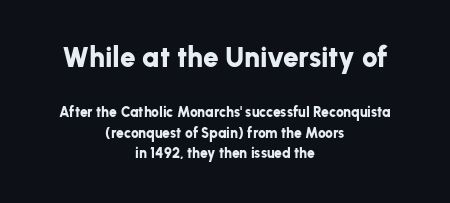
The image shows 28 px bold sans-serif type, upright; set centered, normal line spacing (1.46x), normal letter spacing, not underlined; the first (top) block is 2.0x larger; low stroke contrast and a medium x-height.
